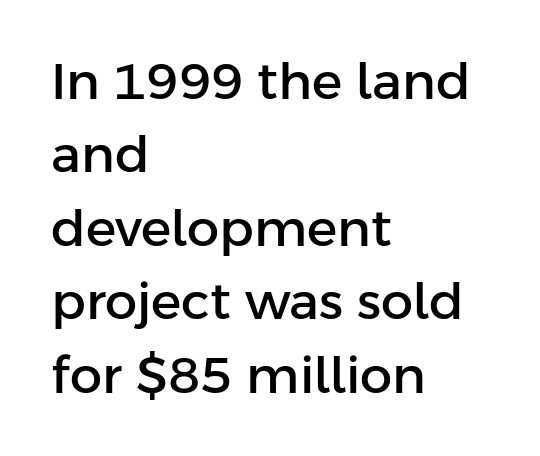
Each letter keeps its own natural width here, so spacing adapts to shape. Short and long lines alike share a common starting point at left. This is sans-serif lettering, the kind often seen on screens and signage. A typesetter would call this leading conventional body-copy spacing. Plain, unruled lines of type.
